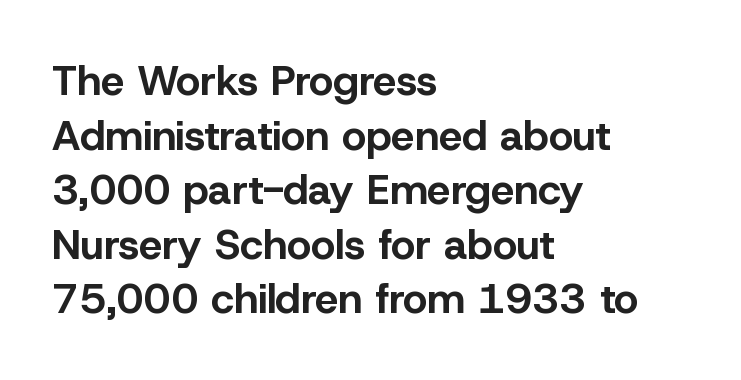
Looks like regular typesetting: each glyph gets only the width it needs. You could call the tracking neutral — neither tight nor loose. Chunky letters — that's bold for sure. The paragraph shown leans on its left margin. Whoever set this chose a conventional vertical rhythm. Regarding serifs, this sample does without them.
